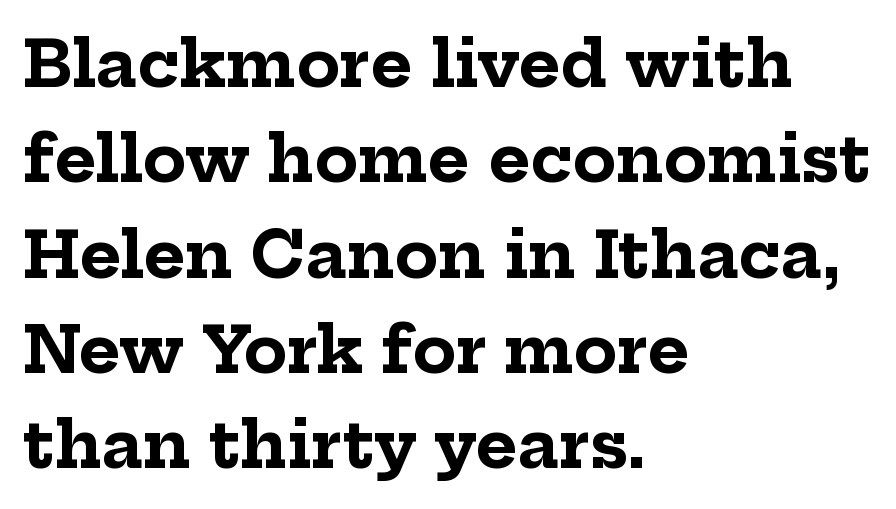
The image shows 64 px bold serif type, upright; set left-aligned, normal line spacing (1.49x), normal letter spacing, not underlined; low stroke contrast and a medium x-height.
